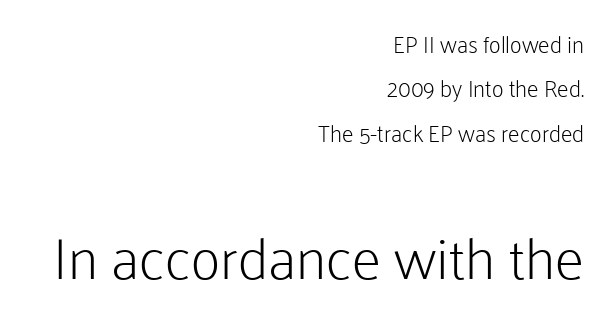
The image shows 58 px light sans-serif type, upright; set right-aligned, loose line spacing (1.93x), normal letter spacing, not underlined; the second (bottom) block is 2.52x larger; low stroke contrast and a medium x-height.
